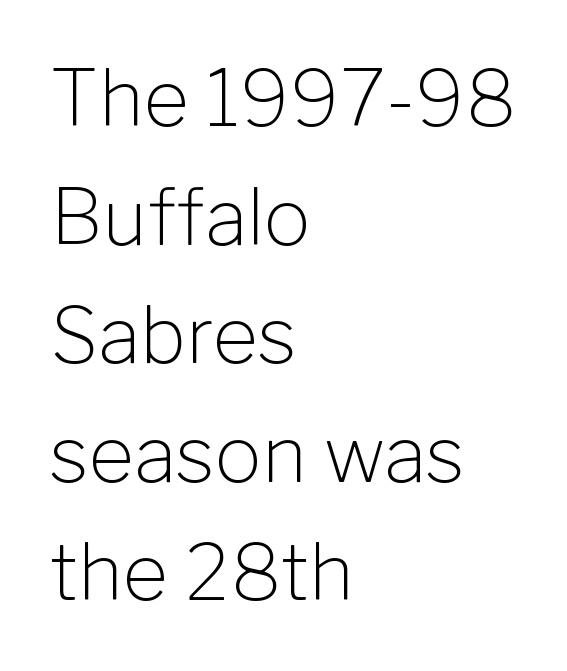
Q: Is the text bold? A: No.
Q: Is the text italic (slanted)? A: No, it is upright.
Q: Is the typeface a serif or a sans-serif typeface? A: Sans-serif.
Q: Is the text underlined? A: No.
Q: How is the paragraph aligned? A: Left-aligned.
Q: Is the spacing between letters normal or unusually wide? A: Normal.
Q: Is the spacing between lines tight, normal or loose? A: Normal.
Q: Width (condensed, normal, or wide)? A: Normal.
Q: Stroke contrast? A: Low.
Q: x-height? A: Medium.
Q: Monospaced? A: No.
